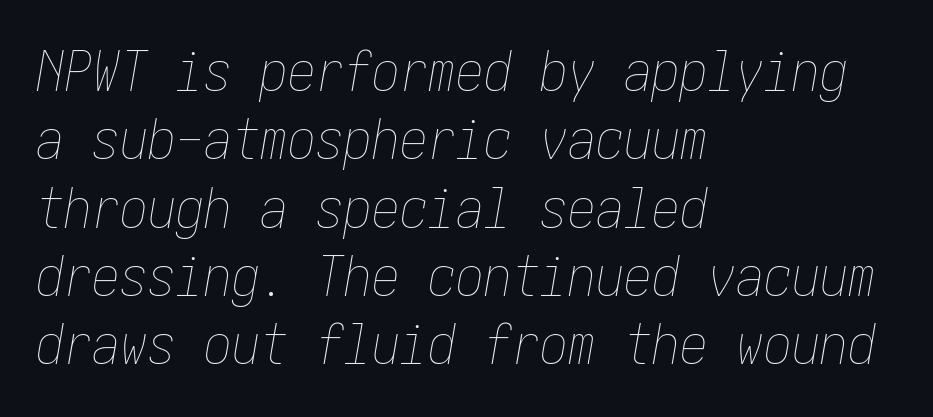
This rendering leaves character spacing at its baseline value. A student would call this left alignment; a typographer would say flush left, rag right. Summary of weight: not heavy and not bold. When letters slant like this, we call the style italic. Quick note: underline off.
